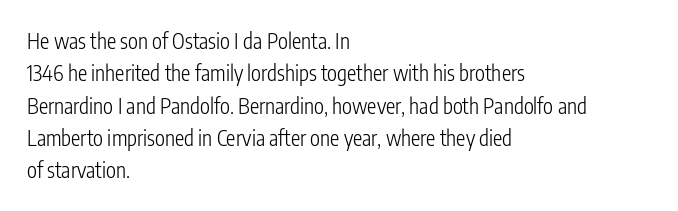
Q: Is the text bold? A: No.
Q: Is the text italic (slanted)? A: No, it is upright.
Q: Is the text underlined? A: No.
Q: How is the paragraph aligned? A: Left-aligned.
Q: Is the spacing between letters normal or unusually wide? A: Normal.
Q: Is the spacing between lines tight, normal or loose? A: Normal.
